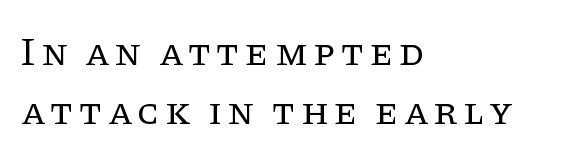
Q: Is the text bold? A: No.
Q: Is the text italic (slanted)? A: No, it is upright.
Q: Is the typeface a serif or a sans-serif typeface? A: Serif.
Q: Is the text underlined? A: No.
Q: How is the paragraph aligned? A: Left-aligned.
Q: Is the spacing between lines tight, normal or loose? A: Normal.
Q: Width (condensed, normal, or wide)? A: Normal.
Q: Stroke contrast? A: Low.
Q: x-height? A: Large.
Q: Monospaced? A: No.
